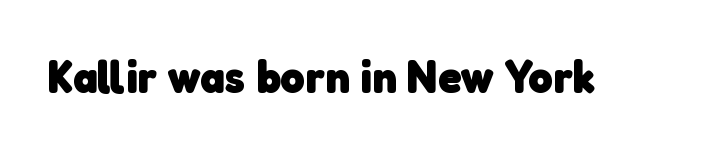
Do the characters align in a grid? No, the font is proportional. Glance below the letters and you will spot only blank space. This sample uses a sans-serif face. Plenty of ink on the page — the face is bold. Caption: standard tracking, unaltered.
